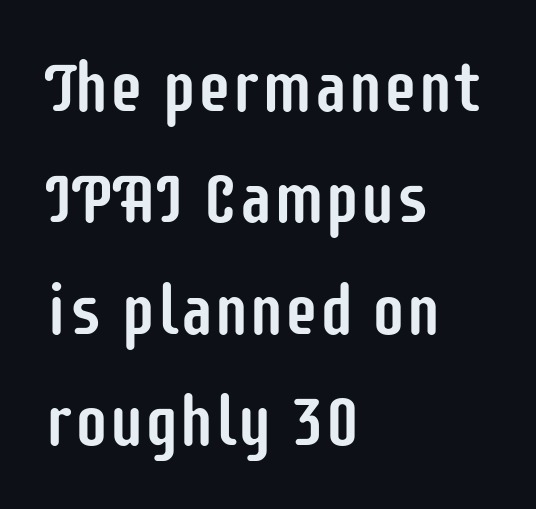
{"serif": "no", "italic": "no", "width": "condensed", "stroke_contrast": "low", "x_height": "large", "monospaced": "no", "underline": "no", "align": "left", "line_spacing": "normal", "line_spacing_ratio": 1.59, "letter_spacing": "normal", "letter_spacing_em": 0.0, "glyph_px": 70}
